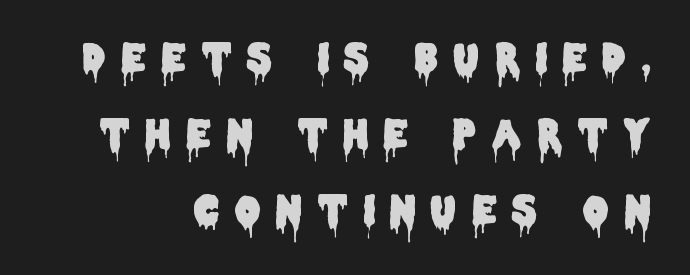
Q: Is the text italic (slanted)? A: No, it is upright.
Q: Is the typeface a serif or a sans-serif typeface? A: Sans-serif.
Q: Is the text underlined? A: No.
Q: Is the spacing between letters normal or unusually wide? A: Unusually wide.
Q: Is the spacing between lines tight, normal or loose? A: Loose.
Q: Width (condensed, normal, or wide)? A: Condensed.
Q: Stroke contrast? A: Low.
Q: x-height? A: Large.
Q: Monospaced? A: No.
